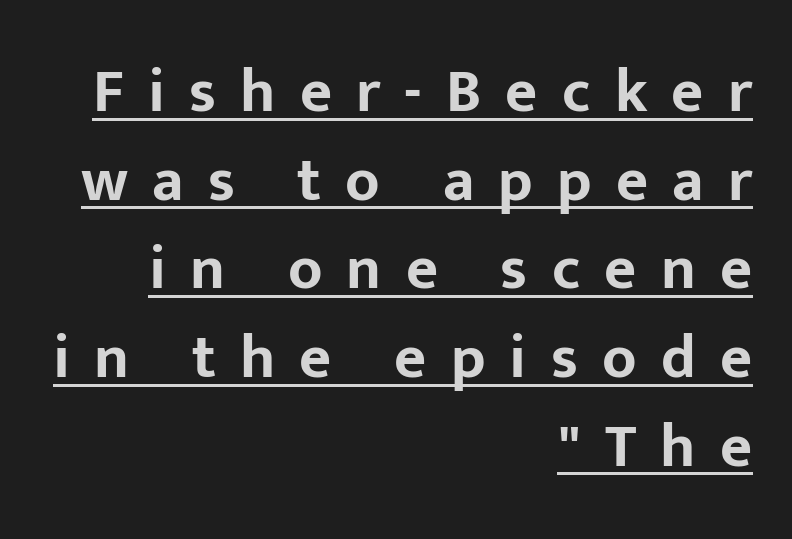
{"serif": "no", "italic": "no", "bold": "yes", "weight": "bold", "width": "normal", "stroke_contrast": "low", "x_height": "medium", "monospaced": "no", "underline": "yes", "align": "right", "line_spacing": "normal", "line_spacing_ratio": 1.43, "letter_spacing": "wide", "letter_spacing_em": 0.39, "glyph_px": 62}
